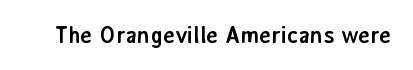
Notice how thick the strokes are: this is what a full bold looks like. In terms of letterspacing, this is plain default setting. The specimen omits any rule beneath the text block's lines. The lettering stays uniformly vertical, giving the passage a roman look.
